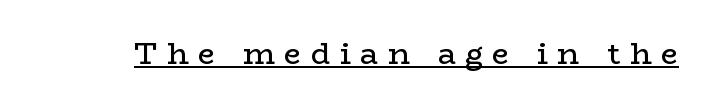
The image shows 30 px regular-weight, wide serif type, upright; set unusually wide letter spacing (+0.32 em), underlined; low stroke contrast and a medium x-height.
